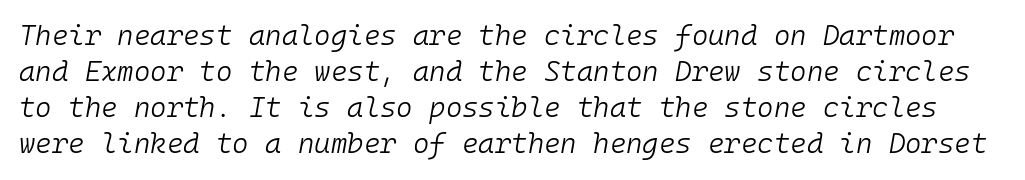
The image shows 28 px light type, italic (leaning right), monospaced; set normal line spacing (1.29x), normal letter spacing, not underlined; low stroke contrast and a medium x-height.
